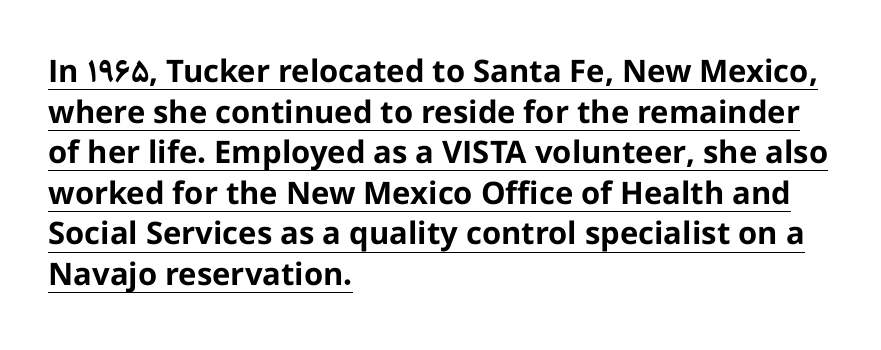
{"serif": "no", "italic": "no", "bold": "yes", "weight": "bold", "width": "normal", "stroke_contrast": "low", "x_height": "medium", "monospaced": "no", "underline": "yes", "align": "left", "line_spacing": "normal", "line_spacing_ratio": 1.31, "letter_spacing": "normal", "letter_spacing_em": 0.0, "glyph_px": 31}
